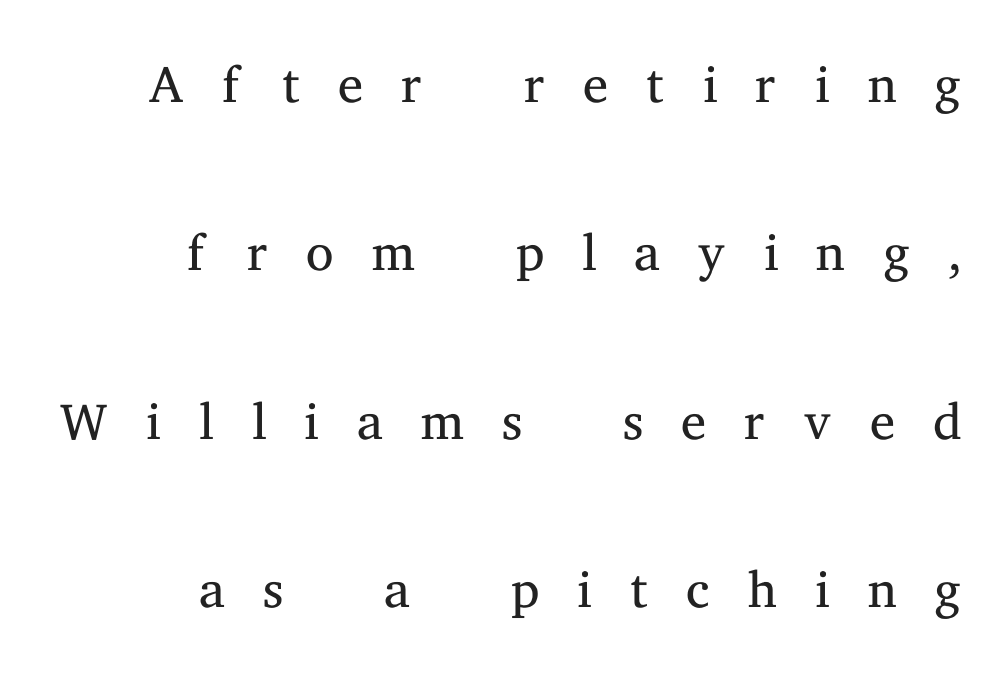
{"serif": "yes", "italic": "no", "bold": "no", "weight": "light", "width": "normal", "stroke_contrast": "medium", "x_height": "medium", "monospaced": "no", "underline": "no", "align": "right", "line_spacing": "loose", "line_spacing_ratio": 2.16, "letter_spacing": "wide", "letter_spacing_em": 0.49, "glyph_px": 78}
